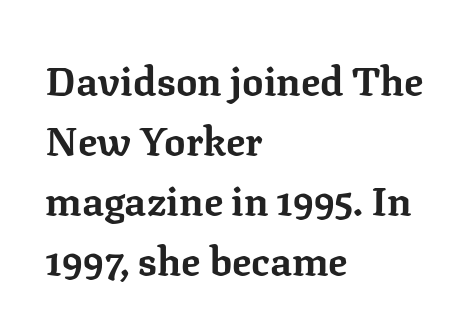
Left-aligned paragraph, ragged on the right. Line spacing here is normal. The passage shown is emphatically bold. A bare baseline throughout the passage. Upright lettering throughout. Standard letterfit; no display-style spreading of the glyphs.
